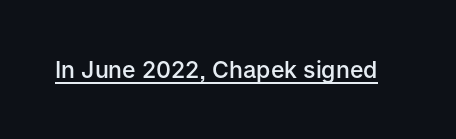
A typesetter would call this zero additional tracking. The rendered words wear a rule along their underside. Every character sits straight up, as roman type does. Typesetter's note: demi weight, one step under bold.
